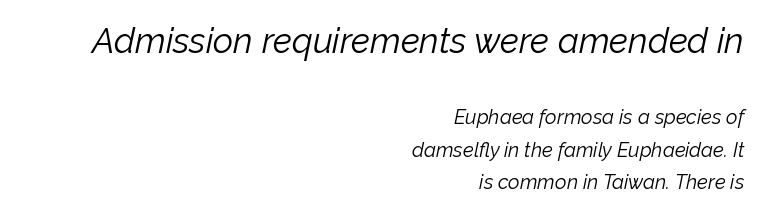
The image shows 35 px light type, italic (leaning right); set right-aligned, normal line spacing (1.63x), normal letter spacing, not underlined; the first (top) block is 1.75x larger; low stroke contrast and a medium x-height.
